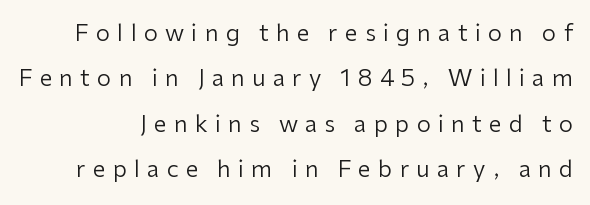
The words here are not underlined. The font's upright variant was chosen for this text. The line texture is sparse and dotted thanks to wide tracking. Quick note: interline space is abundant. Unbolded letterforms with no extra heft.
